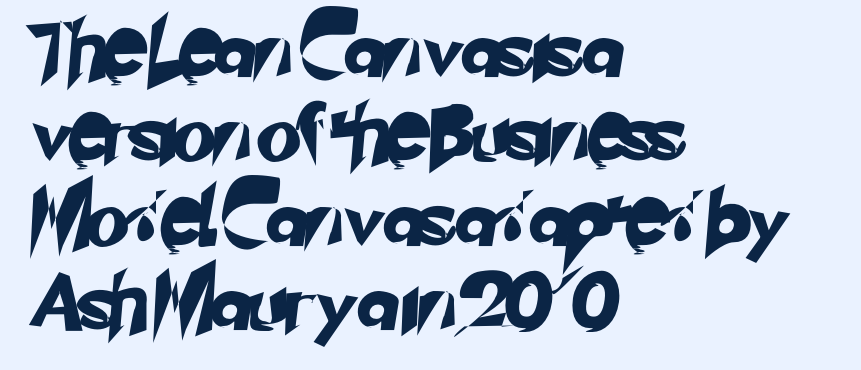
The image shows 57 px sans-serif type; set left-aligned, normal line spacing (1.48x), normal letter spacing, not underlined; low stroke contrast and a small x-height.
